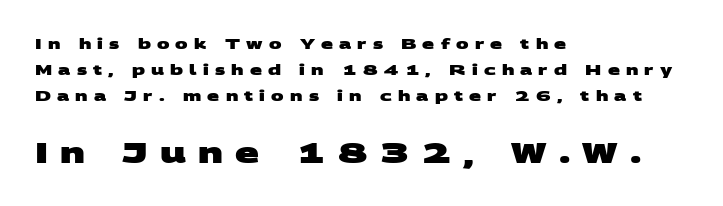
The image shows 28 px heavy, wide sans-serif type; set left-aligned, line spacing 1.85x, unusually wide letter spacing (+0.44 em), not underlined; the second (bottom) block is 2.0x larger; medium stroke contrast and a large x-height.
